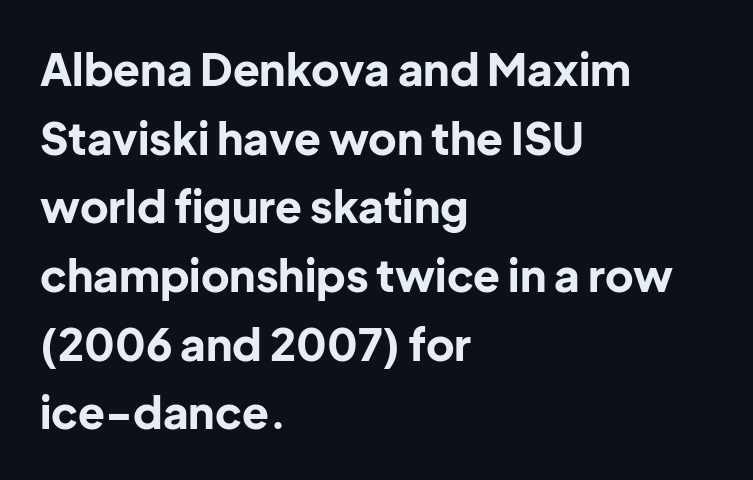
{"serif": "no", "italic": "no", "bold": "yes", "weight": "bold", "width": "normal", "stroke_contrast": "low", "x_height": "medium", "monospaced": "no", "underline": "no", "align": "left", "line_spacing": "normal", "line_spacing_ratio": 1.56, "letter_spacing": "normal", "letter_spacing_em": 0.0, "glyph_px": 44}
